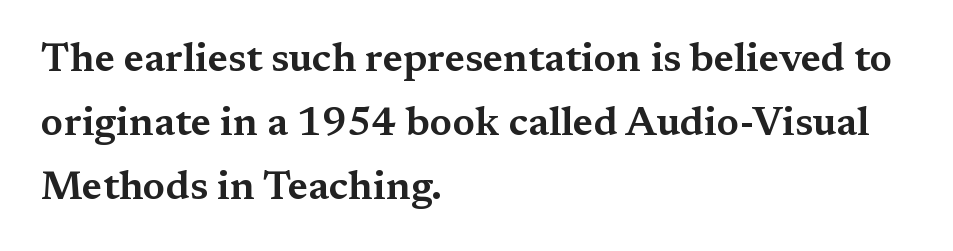
The image shows 40 px wide serif type, upright; set left-aligned, normal line spacing (1.6x), normal letter spacing, not underlined; medium stroke contrast and a medium x-height.
